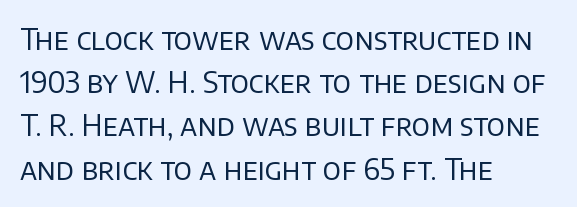
Q: Is the text bold? A: No.
Q: Is the text italic (slanted)? A: No, it is upright.
Q: Is the typeface a serif or a sans-serif typeface? A: Sans-serif.
Q: Is the text underlined? A: No.
Q: How is the paragraph aligned? A: Left-aligned.
Q: Is the spacing between letters normal or unusually wide? A: Normal.
Q: Is the spacing between lines tight, normal or loose? A: Normal.
Q: Width (condensed, normal, or wide)? A: Normal.
Q: Stroke contrast? A: Low.
Q: x-height? A: Large.
Q: Monospaced? A: No.
